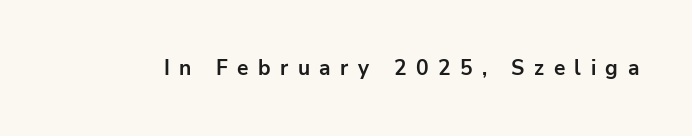
Between one letter and the next there's a generous, obvious gap. The space beneath each line is pristine and unruled. Ascenders rise straight up at ninety degrees. The glyphs have the mass of a bold cut.
